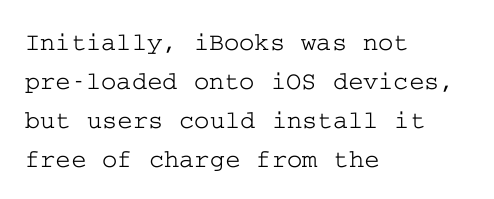
The compositor pushed each line to the left boundary. Every stem runs plumb, perpendicular to the baseline. This sample keeps an unexceptional amount of space between lines. Here the glyphs are tracked normally, forming tight word shapes. Descender tails drop into unmarked territory.
